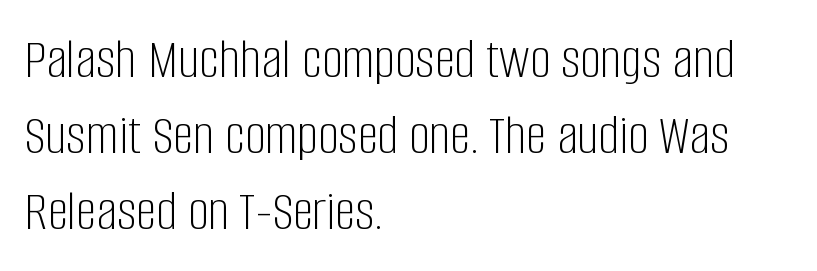
A bare baseline throughout the passage. Varying glyph widths throughout — classic text-font behaviour. Is this a sans? Yes — the strokes have no serifs. What stands out about the letter spacing? Nothing — it is the standard amount. These lines stack with their left ends in a neat column. Baseline-to-baseline distance is the conventional proportion of letter height.
